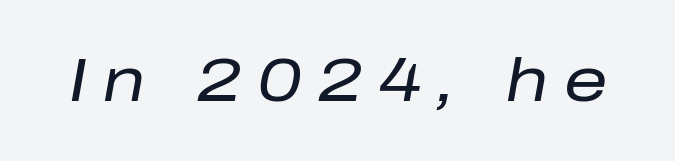
The image shows 61 px regular-weight type, italic (leaning right); set unusually wide letter spacing (+0.26 em), not underlined; low stroke contrast and a medium x-height.
